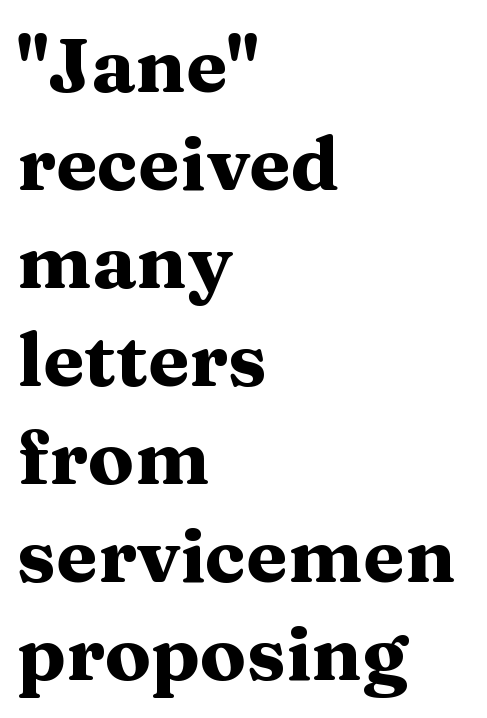
Q: Is the text bold? A: Yes.
Q: Is the text italic (slanted)? A: No, it is upright.
Q: Is the typeface a serif or a sans-serif typeface? A: Serif.
Q: Is the text underlined? A: No.
Q: How is the paragraph aligned? A: Left-aligned.
Q: Is the spacing between letters normal or unusually wide? A: Normal.
Q: Is the spacing between lines tight, normal or loose? A: Normal.
Q: Width (condensed, normal, or wide)? A: Wide.
Q: Stroke contrast? A: Medium.
Q: x-height? A: Medium.
Q: Monospaced? A: No.
